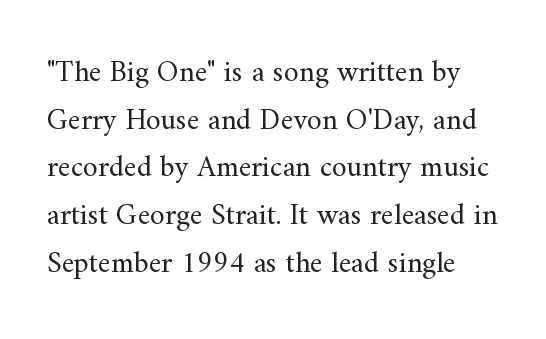
Decoration check: the copy has no underline. No extra ink here — the face is not bold. This block has exactly the height ordinary leading produces. The typography opts for an upright posture over an oblique one. Serif or sans? Serif — the stroke terminals have little feet.
